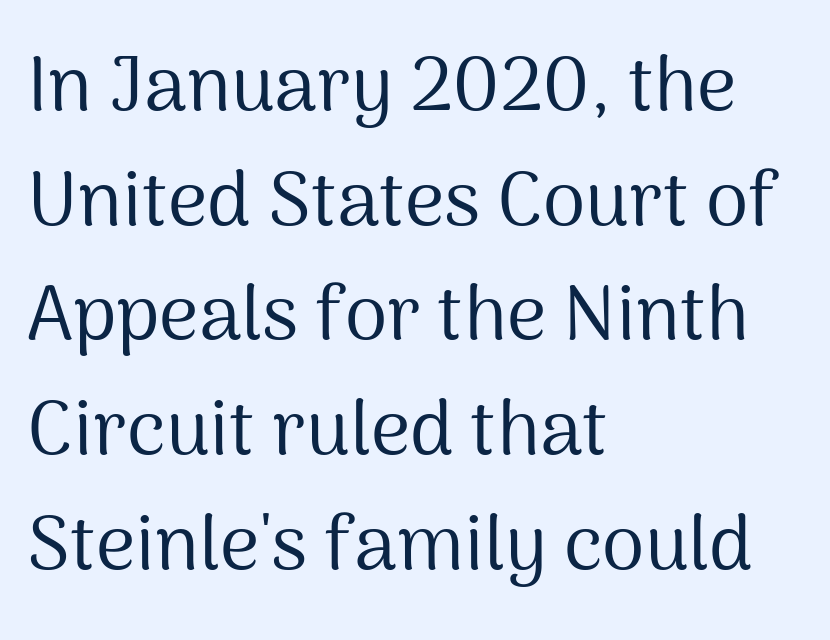
The image shows 77 px regular-weight sans-serif type, upright; set left-aligned, normal line spacing (1.49x), normal letter spacing, not underlined; medium stroke contrast and a medium x-height.
